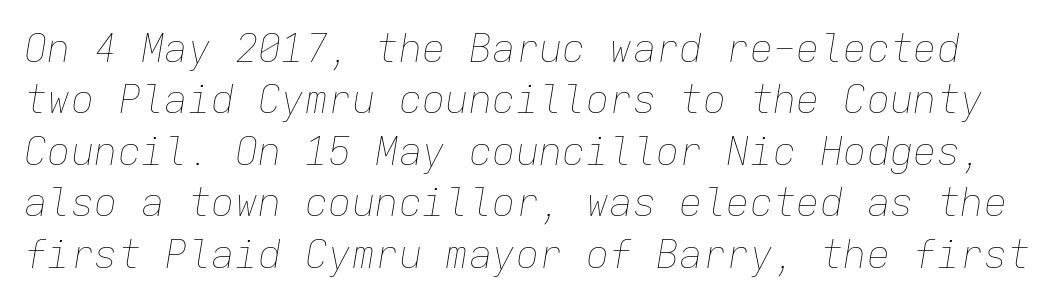
The image shows 39 px thin type, italic (leaning right), monospaced; set normal line spacing (1.32x), normal letter spacing, not underlined; low stroke contrast and a medium x-height.
